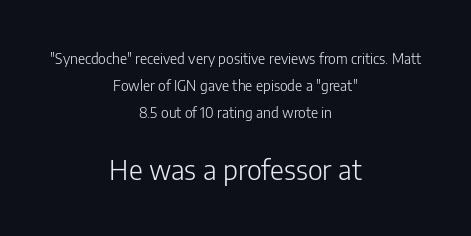
{"italic": "no", "bold": "no", "underline": "no", "align": "center", "line_spacing": "loose", "line_spacing_ratio": 1.94, "letter_spacing": "normal", "letter_spacing_em": 0.0, "larger_block": "second", "size_ratio": 1.93, "glyph_px": 27}
